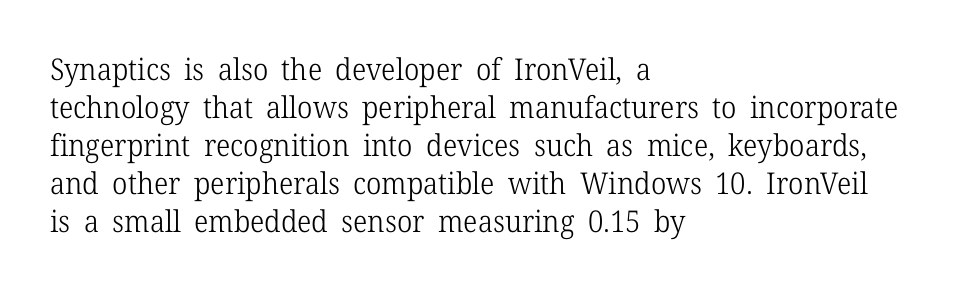
Think of a printed novel: that variable character pitch is what you see here. Each row of text sits above clean, open space. Baseline-to-baseline distance is the conventional proportion of letter height. The weight tops out at a normal text grade. The rag falls on the right side of this text block.
